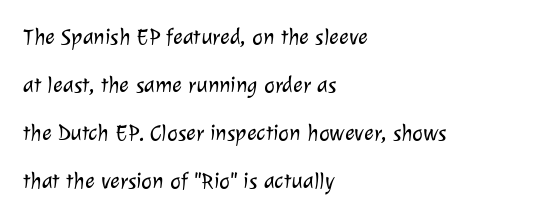
{"bold": "no", "underline": "no", "align": "left", "line_spacing": "loose", "line_spacing_ratio": 2.08, "letter_spacing": "normal", "letter_spacing_em": 0.0, "glyph_px": 23}
